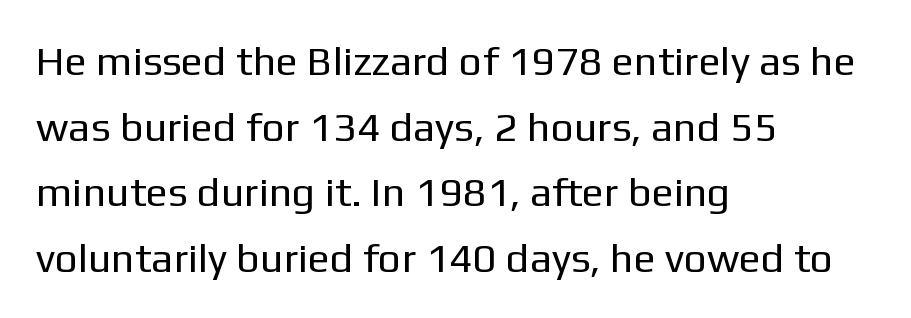
The image shows 41 px regular-weight sans-serif type, upright; set left-aligned, normal line spacing (1.6x), normal letter spacing, not underlined; low stroke contrast and a medium x-height.
